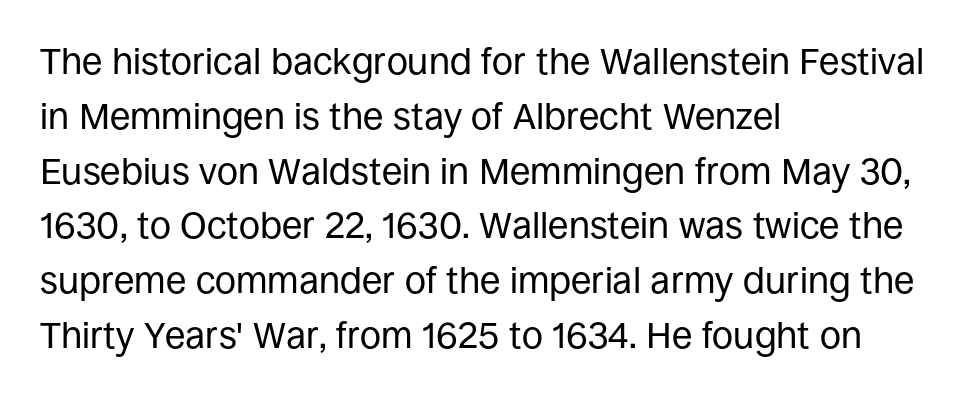
The image shows 37 px regular-weight sans-serif type, upright; set left-aligned, normal line spacing (1.48x), normal letter spacing, not underlined; low stroke contrast and a large x-height.
